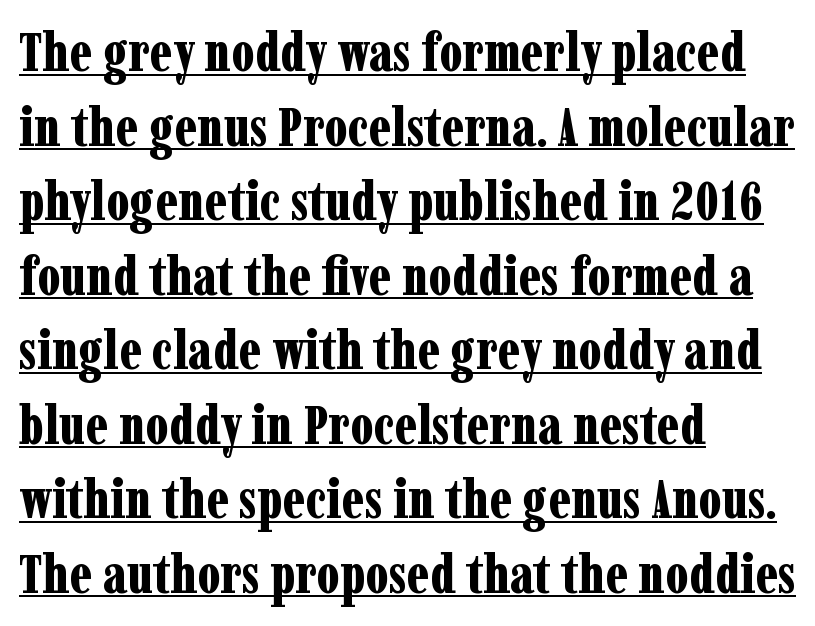
The lettering holds an erect, upright posture throughout. One glance says typical: line gaps are just what's usual. Honestly, the underline is the first thing you notice here. Does extra space separate the letters? No, they use regular spacing. The typeface chosen for these lines features serifs.
